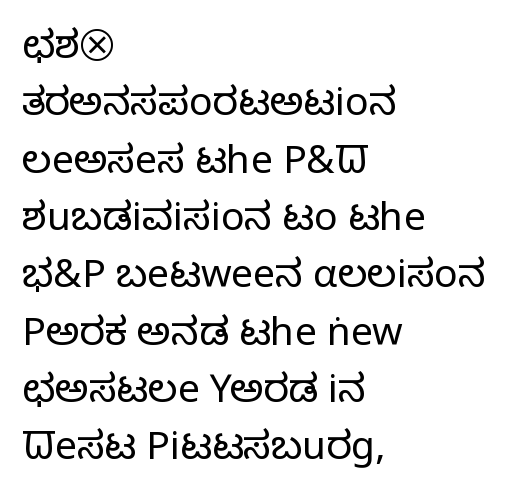
Q: Is the text bold? A: No.
Q: Is the text italic (slanted)? A: No, it is upright.
Q: Is the typeface a serif or a sans-serif typeface? A: Sans-serif.
Q: Is the text underlined? A: No.
Q: How is the paragraph aligned? A: Left-aligned.
Q: Is the spacing between letters normal or unusually wide? A: Normal.
Q: Is the spacing between lines tight, normal or loose? A: Normal.
Q: Width (condensed, normal, or wide)? A: Normal.
Q: Stroke contrast? A: Low.
Q: x-height? A: Medium.
Q: Monospaced? A: No.
